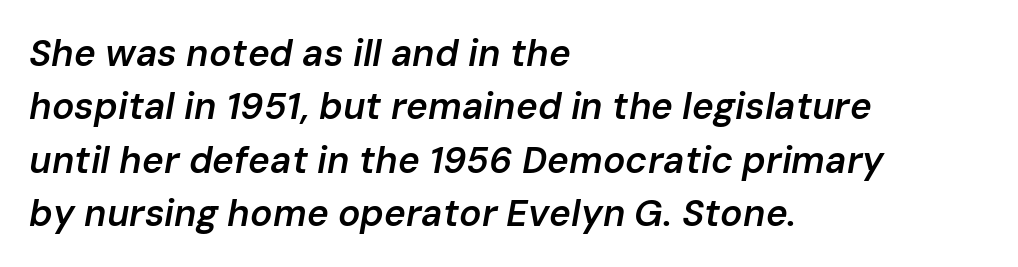
{"italic": "yes", "lean": "right", "slant_degrees": 10, "bold": "semi", "weight": "semibold", "width": "normal", "stroke_contrast": "low", "x_height": "medium", "monospaced": "no", "underline": "no", "align": "left", "line_spacing": "normal", "line_spacing_ratio": 1.44, "letter_spacing": "normal", "letter_spacing_em": 0.0, "glyph_px": 37}
